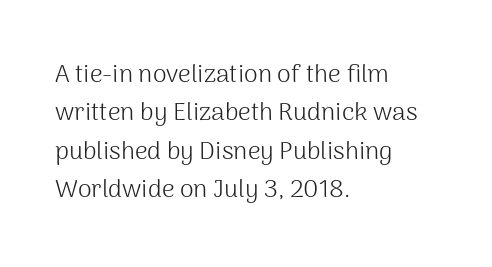
{"italic": "no", "bold": "no", "underline": "no", "align": "left", "line_spacing": "normal", "line_spacing_ratio": 1.54, "letter_spacing": "normal", "letter_spacing_em": 0.0, "glyph_px": 25}
